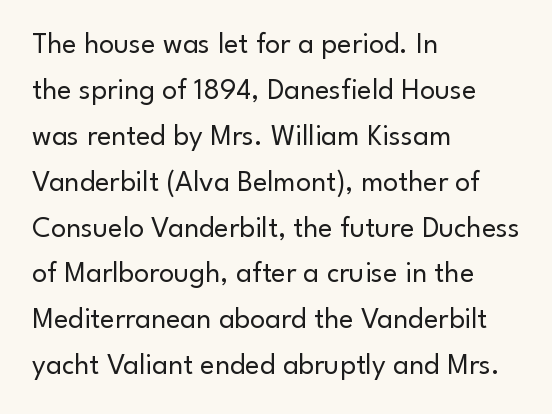
{"serif": "no", "italic": "no", "bold": "no", "weight": "regular", "width": "normal", "stroke_contrast": "low", "x_height": "small", "monospaced": "no", "underline": "no", "align": "left", "line_spacing": "normal", "line_spacing_ratio": 1.53, "letter_spacing": "normal", "letter_spacing_em": 0.0, "glyph_px": 30}
